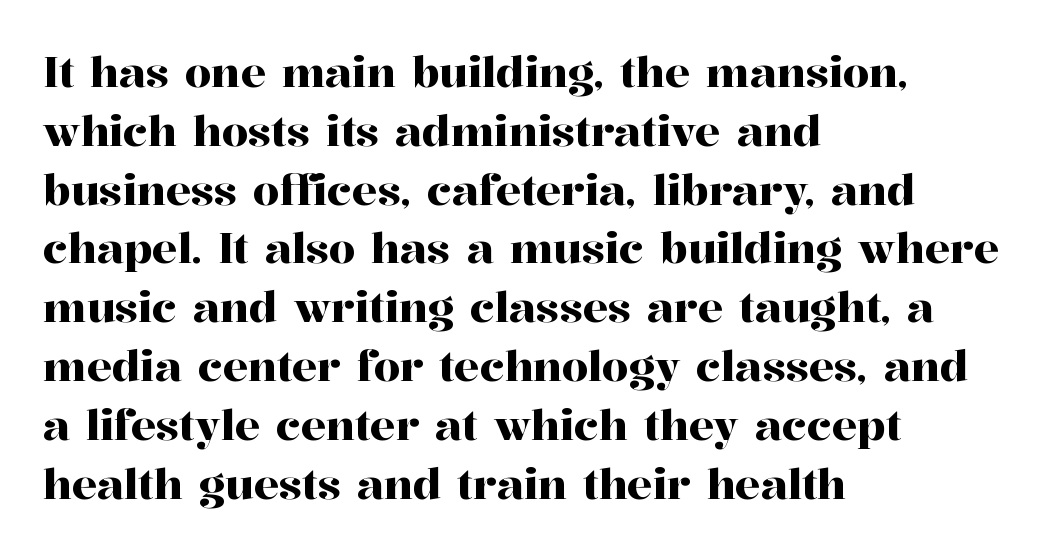
{"serif": "yes", "italic": "no", "width": "normal", "stroke_contrast": "high", "x_height": "medium", "monospaced": "no", "underline": "no", "align": "left", "line_spacing": "normal", "line_spacing_ratio": 1.4, "letter_spacing": "normal", "letter_spacing_em": 0.0, "glyph_px": 42}
